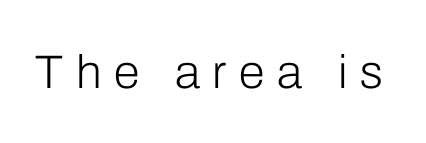
Each letter's strokes conclude bluntly, with no projecting serifs. Letters rest on an invisible, unmarked baseline. Do the letters lean? They stand straight. Think of a printed novel: that variable character pitch is what you see here. The cut favours lightness, reaching ordinary text weight at its darkest.
